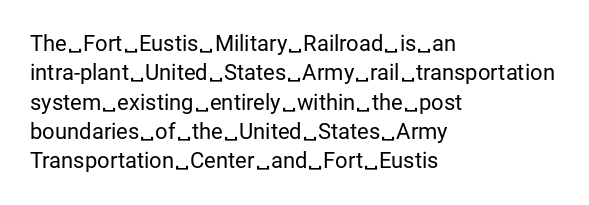
{"italic": "no", "bold": "no", "underline": "no", "align": "left", "line_spacing": "normal", "line_spacing_ratio": 1.33, "letter_spacing": "normal", "letter_spacing_em": 0.0, "glyph_px": 22}
